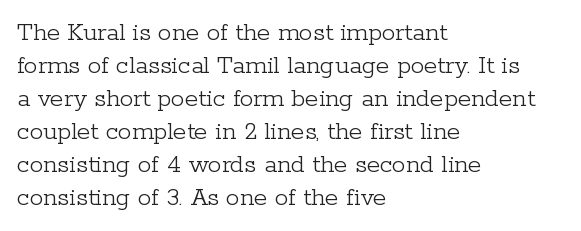
{"italic": "no", "bold": "no", "underline": "no", "align": "left", "line_spacing_ratio": 1.22, "letter_spacing": "normal", "letter_spacing_em": 0.0, "glyph_px": 27}
